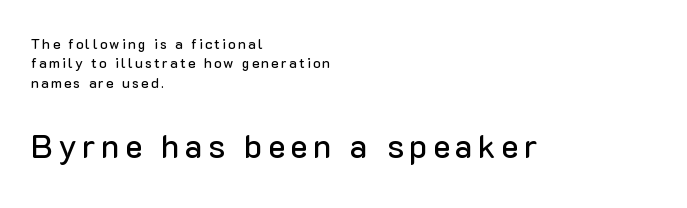
Q: Is the text italic (slanted)? A: No, it is upright.
Q: Is the typeface a serif or a sans-serif typeface? A: Sans-serif.
Q: Is the text underlined? A: No.
Q: How is the paragraph aligned? A: Left-aligned.
Q: Is the spacing between lines tight, normal or loose? A: Normal.
Q: Which block of text is set in a larger size, the first (top) or the second (bottom)? A: The second (bottom) one.
Q: Width (condensed, normal, or wide)? A: Normal.
Q: Stroke contrast? A: Low.
Q: x-height? A: Medium.
Q: Monospaced? A: No.
